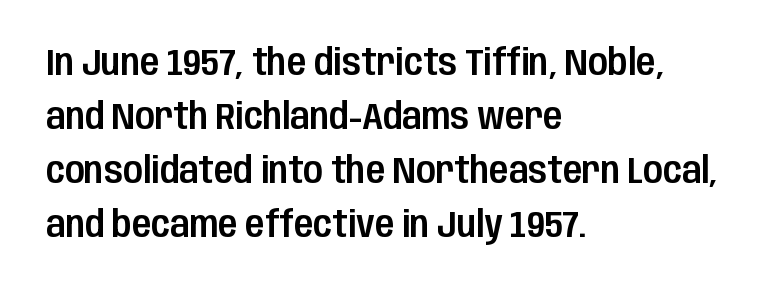
The image shows 36 px condensed sans-serif type, upright; set left-aligned, normal line spacing (1.5x), normal letter spacing, not underlined; low stroke contrast and a large x-height.
